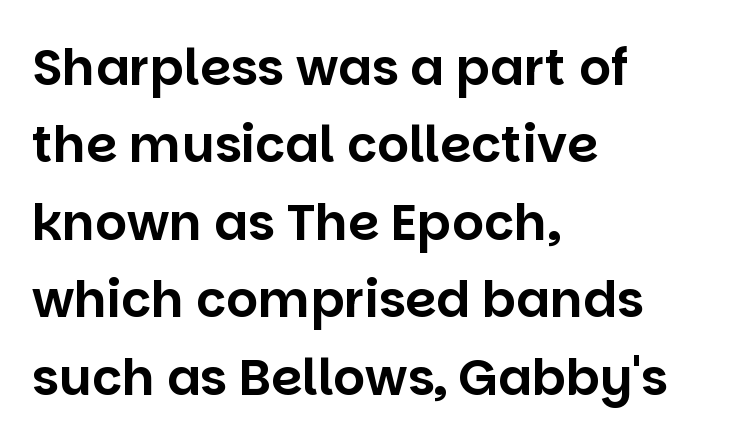
The image shows 50 px sans-serif type, upright; set left-aligned, normal line spacing (1.55x), normal letter spacing, not underlined; low stroke contrast and a large x-height.
